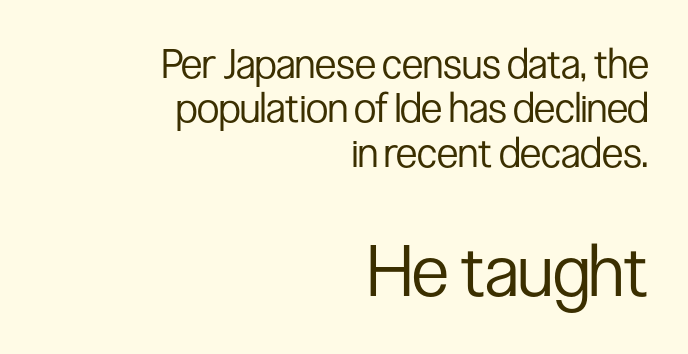
The image shows 71 px regular-weight, condensed sans-serif type, upright; set right-aligned, tight line spacing (1.08x), normal letter spacing, not underlined; the second (bottom) block is 1.73x larger; low stroke contrast and a medium x-height.
